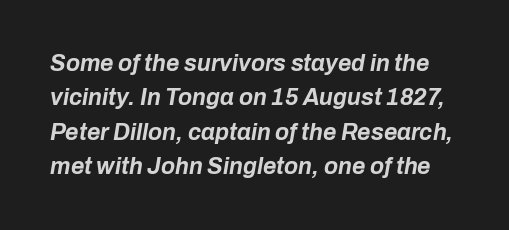
The image shows 23 px bold type, italic (leaning right); set normal line spacing (1.5x), normal letter spacing, not underlined.
